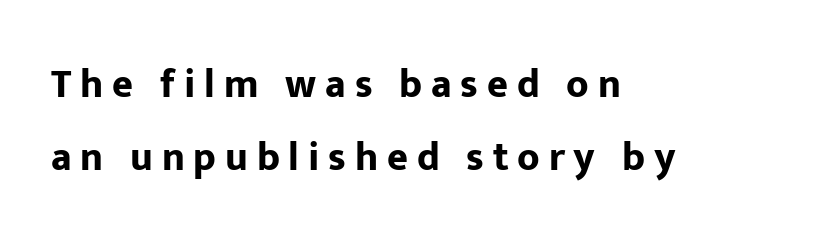
{"serif": "no", "italic": "no", "bold": "yes", "weight": "bold", "width": "normal", "stroke_contrast": "low", "x_height": "medium", "monospaced": "no", "underline": "no", "align": "left", "line_spacing_ratio": 1.82, "letter_spacing": "wide", "letter_spacing_em": 0.22, "glyph_px": 40}
